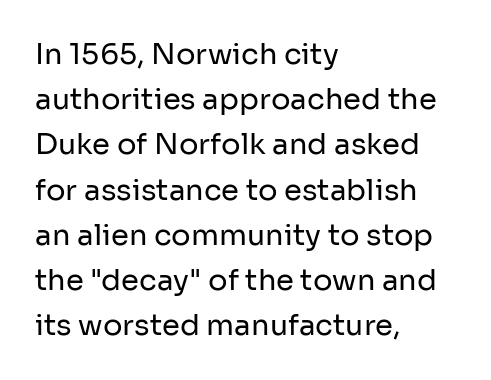
Q: Is the text bold? A: No.
Q: Is the text italic (slanted)? A: No, it is upright.
Q: Is the typeface a serif or a sans-serif typeface? A: Sans-serif.
Q: Is the text underlined? A: No.
Q: How is the paragraph aligned? A: Left-aligned.
Q: Is the spacing between letters normal or unusually wide? A: Normal.
Q: Is the spacing between lines tight, normal or loose? A: Normal.
Q: Width (condensed, normal, or wide)? A: Normal.
Q: Stroke contrast? A: Low.
Q: x-height? A: Medium.
Q: Monospaced? A: No.
